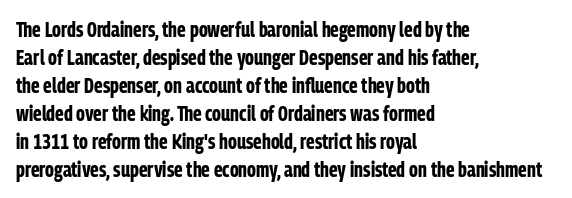
{"italic": "no", "bold": "yes", "underline": "no", "align": "left", "line_spacing": "normal", "line_spacing_ratio": 1.33, "letter_spacing": "normal", "letter_spacing_em": 0.0, "glyph_px": 21}
